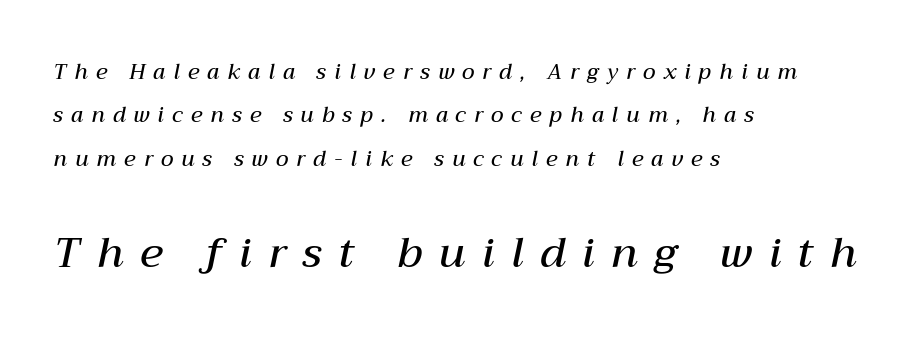
Q: Is the text bold? A: Semi-bold.
Q: Is the text italic (slanted)? A: Yes, it leans right by about 12 degrees.
Q: Is the text underlined? A: No.
Q: How is the paragraph aligned? A: Left-aligned.
Q: Is the spacing between letters normal or unusually wide? A: Unusually wide.
Q: Is the spacing between lines tight, normal or loose? A: Loose.
Q: Which block of text is set in a larger size, the first (top) or the second (bottom)? A: The second (bottom) one.
Q: Width (condensed, normal, or wide)? A: Normal.
Q: Stroke contrast? A: Medium.
Q: x-height? A: Medium.
Q: Monospaced? A: No.
